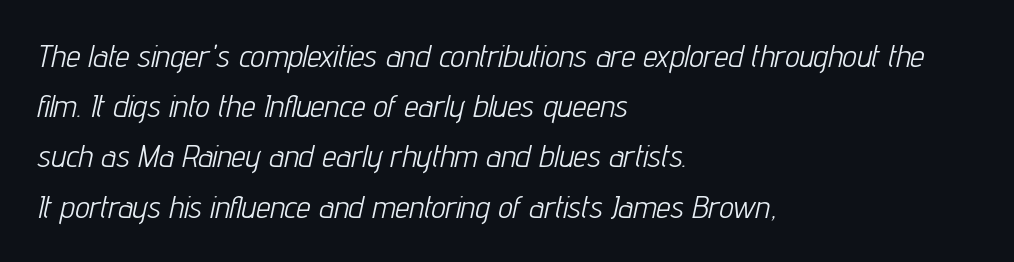
Varying glyph widths throughout — classic text-font behaviour. Would a proofreader flag this as italicized? Yes. Counters stay open thanks to moderate or lighter strokes. Underlining? Definitely not there. Regarding leading, the lines here are spaced in the standard way.
